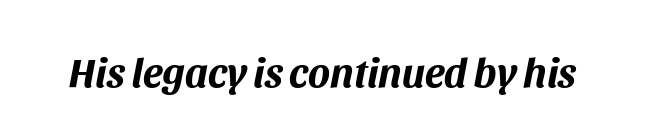
Q: Is the text bold? A: Yes.
Q: Is the text italic (slanted)? A: Yes, it leans right by about 11 degrees.
Q: Is the text underlined? A: No.
Q: Is the spacing between letters normal or unusually wide? A: Normal.
Q: Width (condensed, normal, or wide)? A: Normal.
Q: Stroke contrast? A: Medium.
Q: x-height? A: Large.
Q: Monospaced? A: No.
